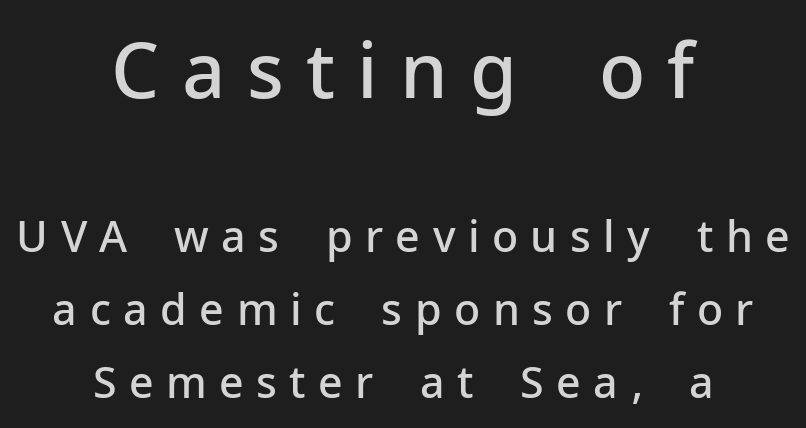
{"serif": "no", "italic": "no", "bold": "semi", "weight": "semibold", "width": "normal", "stroke_contrast": "low", "x_height": "medium", "monospaced": "no", "underline": "no", "align": "center", "line_spacing": "normal", "line_spacing_ratio": 1.7, "letter_spacing": "wide", "letter_spacing_em": 0.29, "larger_block": "first", "size_ratio": 1.77, "glyph_px": 76}
